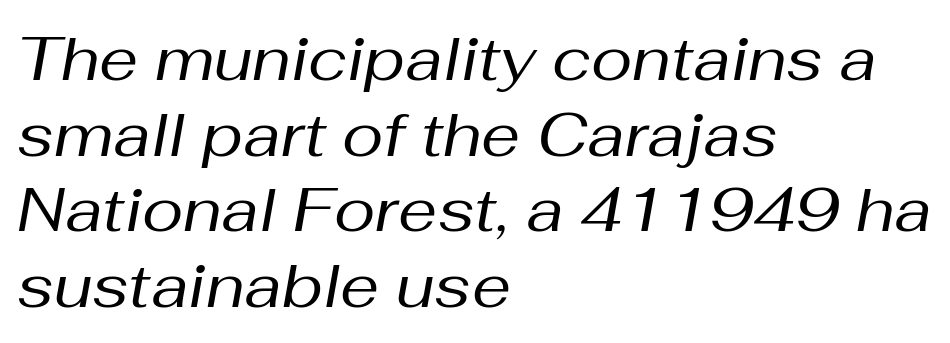
Q: Is the text bold? A: No.
Q: Is the text italic (slanted)? A: Yes, it leans right by about 10 degrees.
Q: Is the text underlined? A: No.
Q: How is the paragraph aligned? A: Left-aligned.
Q: Is the spacing between letters normal or unusually wide? A: Normal.
Q: Width (condensed, normal, or wide)? A: Normal.
Q: Stroke contrast? A: Medium.
Q: x-height? A: Medium.
Q: Monospaced? A: No.
